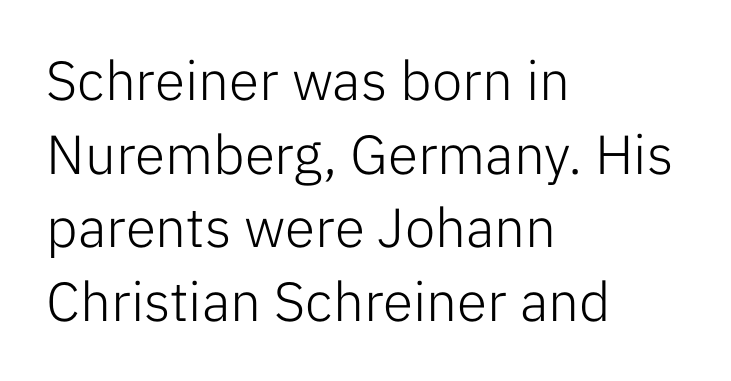
Q: Is the text bold? A: No.
Q: Is the text italic (slanted)? A: No, it is upright.
Q: Is the typeface a serif or a sans-serif typeface? A: Sans-serif.
Q: Is the text underlined? A: No.
Q: How is the paragraph aligned? A: Left-aligned.
Q: Is the spacing between letters normal or unusually wide? A: Normal.
Q: Is the spacing between lines tight, normal or loose? A: Normal.
Q: Width (condensed, normal, or wide)? A: Normal.
Q: Stroke contrast? A: Low.
Q: x-height? A: Medium.
Q: Monospaced? A: No.
